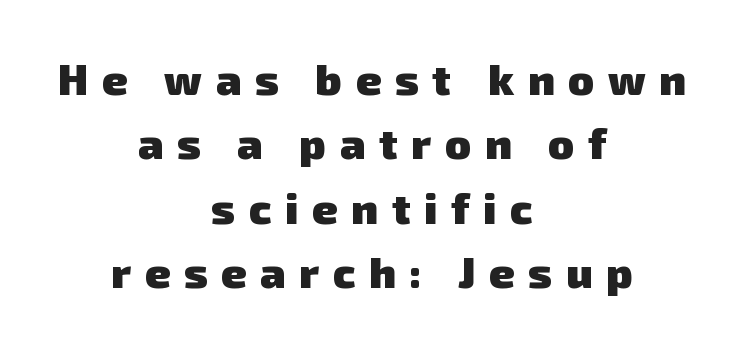
The image shows 43 px heavy sans-serif type; set centered, normal line spacing (1.5x), unusually wide letter spacing (+0.32 em), not underlined; low stroke contrast and a medium x-height.
